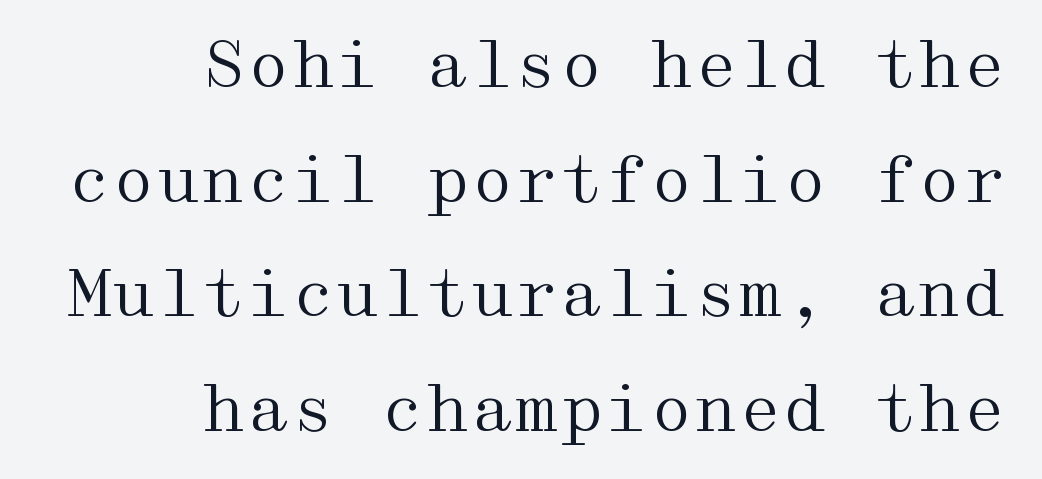
{"serif": "yes", "italic": "no", "bold": "no", "weight": "regular", "width": "wide", "stroke_contrast": "medium", "x_height": "medium", "underline": "no", "align": "right", "line_spacing_ratio": 1.79, "letter_spacing": "normal", "letter_spacing_em": 0.0, "glyph_px": 64}
